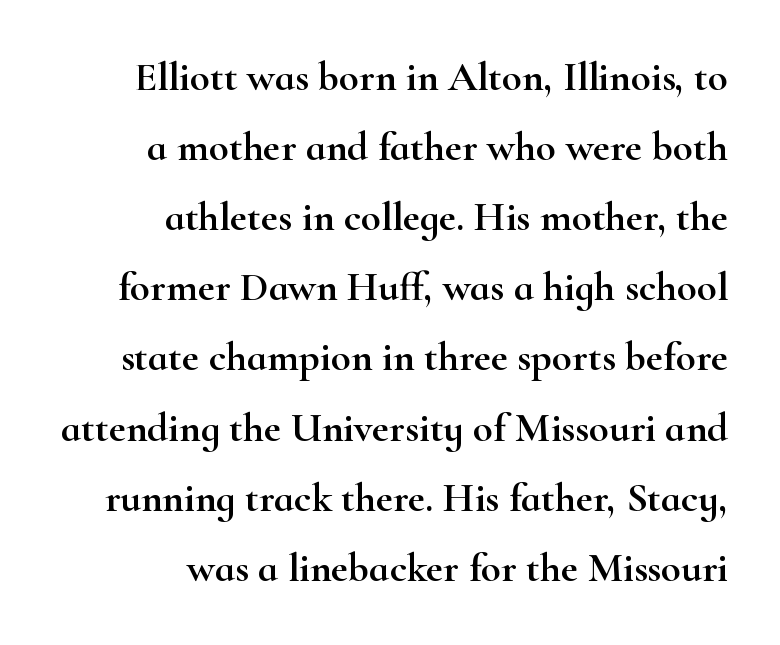
{"serif": "yes", "italic": "no", "width": "wide", "stroke_contrast": "high", "x_height": "small", "monospaced": "no", "underline": "no", "align": "right", "line_spacing_ratio": 1.71, "letter_spacing": "normal", "letter_spacing_em": 0.0, "glyph_px": 41}
